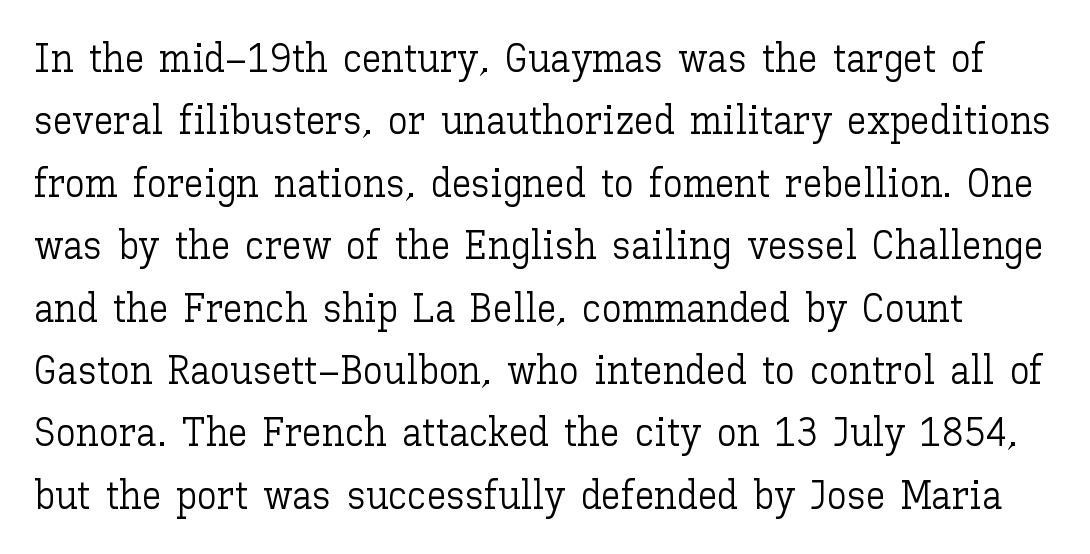
Q: Is the text bold? A: No.
Q: Is the text italic (slanted)? A: No, it is upright.
Q: Is the text underlined? A: No.
Q: Is the spacing between letters normal or unusually wide? A: Normal.
Q: Is the spacing between lines tight, normal or loose? A: Normal.
Q: Width (condensed, normal, or wide)? A: Normal.
Q: Stroke contrast? A: Low.
Q: x-height? A: Medium.
Q: Monospaced? A: No.
